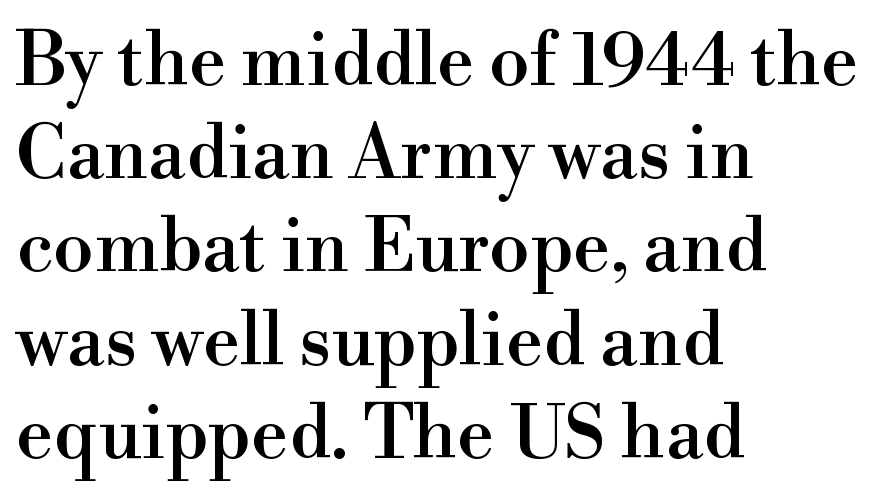
Q: Is the text italic (slanted)? A: No, it is upright.
Q: Is the typeface a serif or a sans-serif typeface? A: Serif.
Q: Is the text underlined? A: No.
Q: How is the paragraph aligned? A: Left-aligned.
Q: Is the spacing between letters normal or unusually wide? A: Normal.
Q: Is the spacing between lines tight, normal or loose? A: Normal.
Q: Width (condensed, normal, or wide)? A: Normal.
Q: Stroke contrast? A: High.
Q: x-height? A: Small.
Q: Monospaced? A: No.
